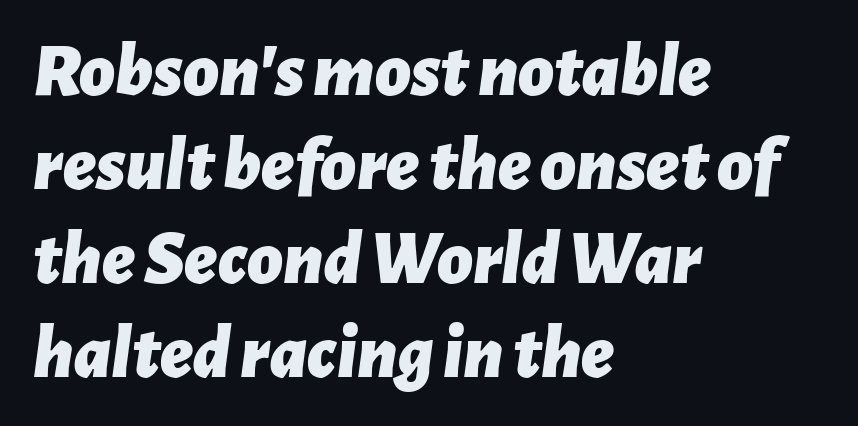
The image shows 77 px bold type, italic (leaning right); set left-aligned, line spacing 1.22x, normal letter spacing, not underlined; low stroke contrast and a medium x-height.
